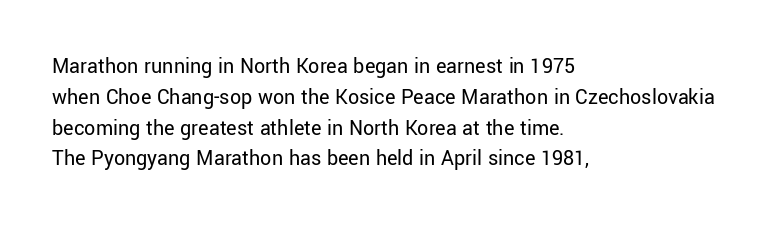
{"italic": "no", "bold": "no", "underline": "no", "align": "left", "line_spacing": "normal", "line_spacing_ratio": 1.4, "letter_spacing": "normal", "letter_spacing_em": 0.0, "glyph_px": 22}
